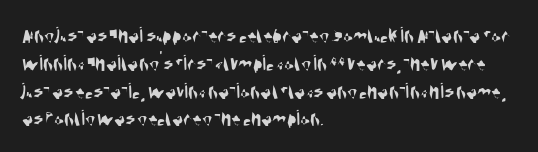
The letters sit at their default tracking, neither squeezed nor spread. Descenders hang freely into open space. These lines are set flush left with a ragged right edge.
